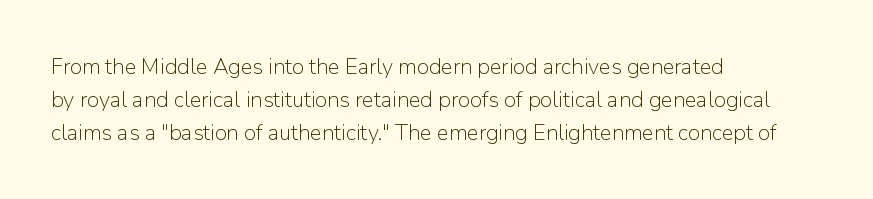
{"italic": "no", "bold": "no", "underline": "no", "align": "left", "line_spacing": "normal", "line_spacing_ratio": 1.49, "letter_spacing": "normal", "letter_spacing_em": 0.0, "glyph_px": 22}
